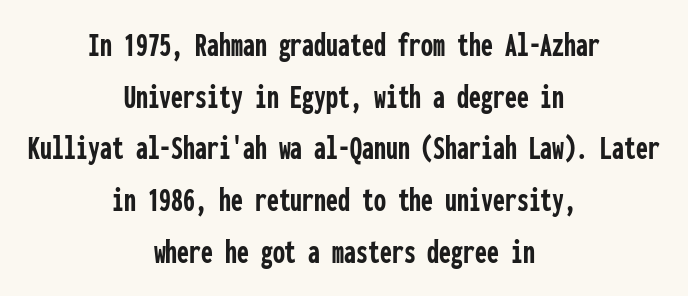
Q: Is the text bold? A: Yes.
Q: Is the text italic (slanted)? A: No, it is upright.
Q: Is the typeface a serif or a sans-serif typeface? A: Sans-serif.
Q: Is the text underlined? A: No.
Q: How is the paragraph aligned? A: Centered.
Q: Is the spacing between letters normal or unusually wide? A: Normal.
Q: Is the spacing between lines tight, normal or loose? A: Normal.
Q: Width (condensed, normal, or wide)? A: Condensed.
Q: Stroke contrast? A: Low.
Q: x-height? A: Medium.
Q: Monospaced? A: Yes.
